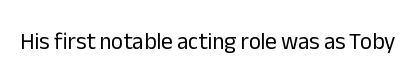
Q: Is the text bold? A: No.
Q: Is the text italic (slanted)? A: No, it is upright.
Q: Is the text underlined? A: No.
Q: Is the spacing between letters normal or unusually wide? A: Normal.
